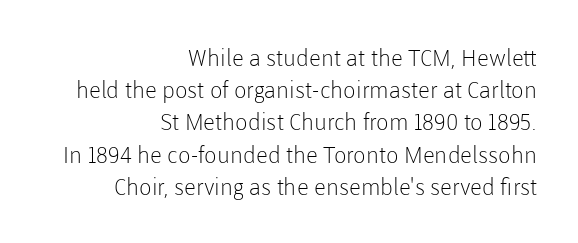
Q: Is the text bold? A: No.
Q: Is the text italic (slanted)? A: No, it is upright.
Q: Is the text underlined? A: No.
Q: How is the paragraph aligned? A: Right-aligned.
Q: Is the spacing between letters normal or unusually wide? A: Normal.
Q: Is the spacing between lines tight, normal or loose? A: Normal.
